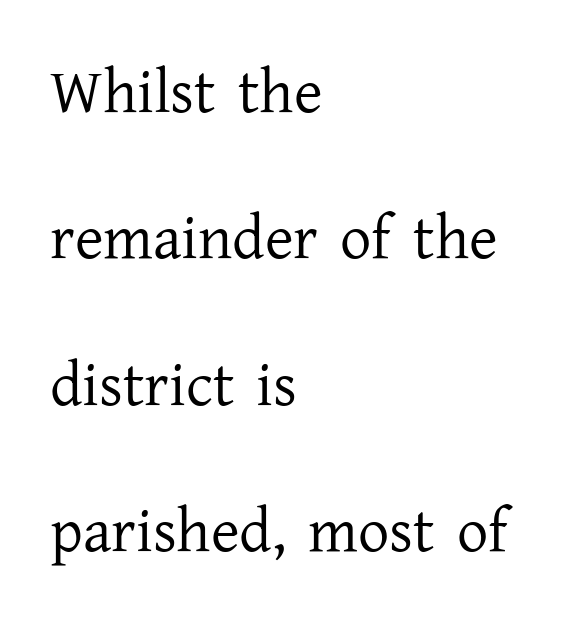
{"serif": "yes", "italic": "no", "bold": "no", "weight": "regular", "width": "normal", "stroke_contrast": "low", "x_height": "medium", "monospaced": "no", "underline": "no", "align": "left", "line_spacing": "loose", "line_spacing_ratio": 2.36, "letter_spacing": "normal", "letter_spacing_em": 0.0, "glyph_px": 62}
